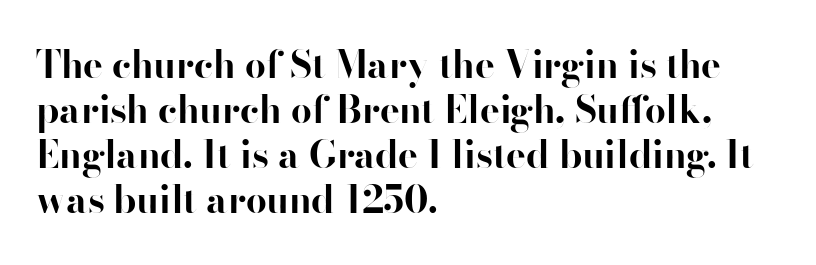
The image shows 37 px bold sans-serif type, upright; set left-aligned, line spacing 1.22x, normal letter spacing, not underlined; high stroke contrast and a small x-height.
